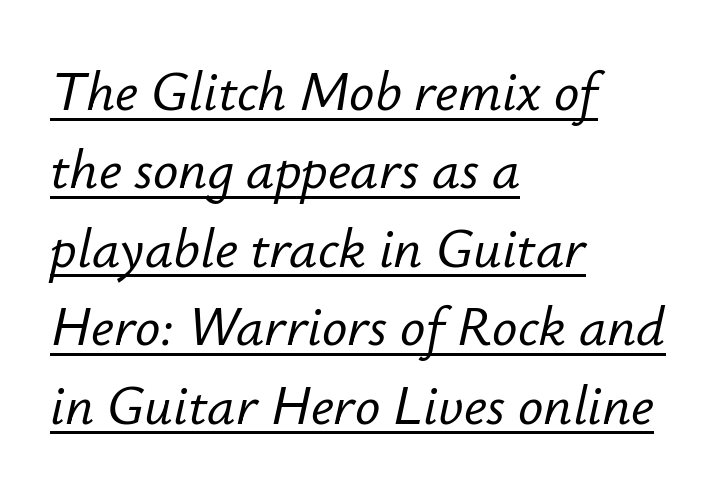
An italicized treatment has been applied to the whole sample. Looks like regular typesetting: each glyph gets only the width it needs. The letters sit at their default tracking, neither squeezed nor spread. Descenders here cross a horizontal rule under the line. Notice how the passage keeps a crisp vertical edge on the left only. The leading is moderate, giving the passage an even texture.
